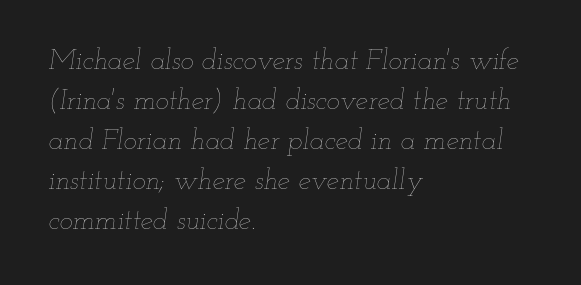
{"italic": "yes", "lean": "right", "slant_degrees": 12, "bold": "no", "weight": "thin", "width": "wide", "stroke_contrast": "low", "x_height": "small", "monospaced": "no", "underline": "no", "align": "left", "line_spacing": "normal", "line_spacing_ratio": 1.43, "letter_spacing": "normal", "letter_spacing_em": 0.0, "glyph_px": 28}
